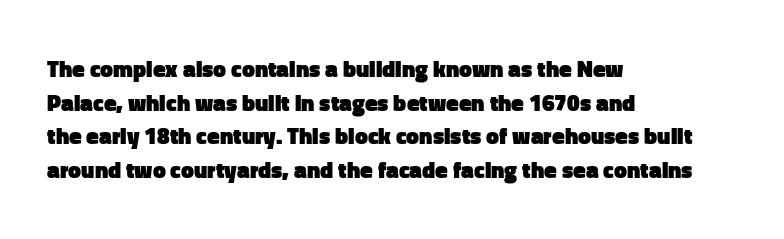
The image shows 23 px bold type, upright; set left-aligned, normal line spacing (1.46x), normal letter spacing, not underlined.
